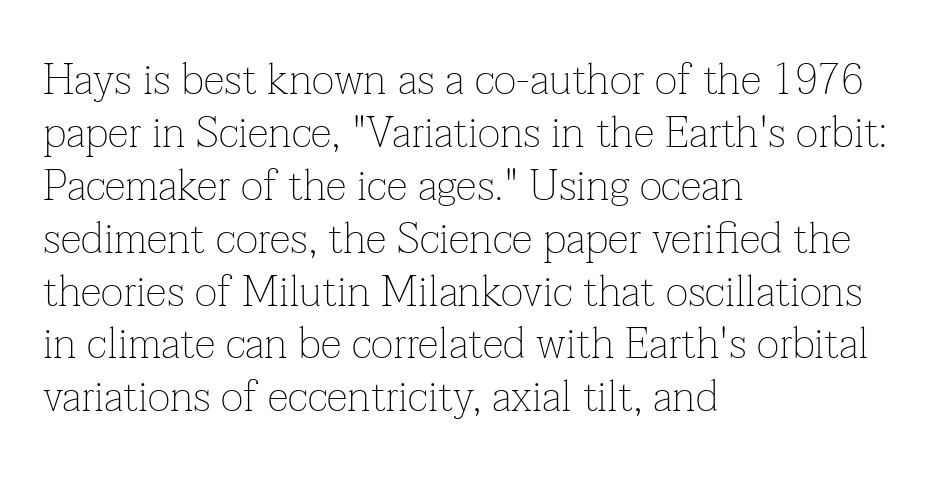
{"serif": "yes", "italic": "no", "bold": "no", "weight": "thin", "width": "normal", "stroke_contrast": "low", "x_height": "medium", "monospaced": "no", "underline": "no", "align": "left", "line_spacing_ratio": 1.23, "letter_spacing": "normal", "letter_spacing_em": 0.0, "glyph_px": 43}
